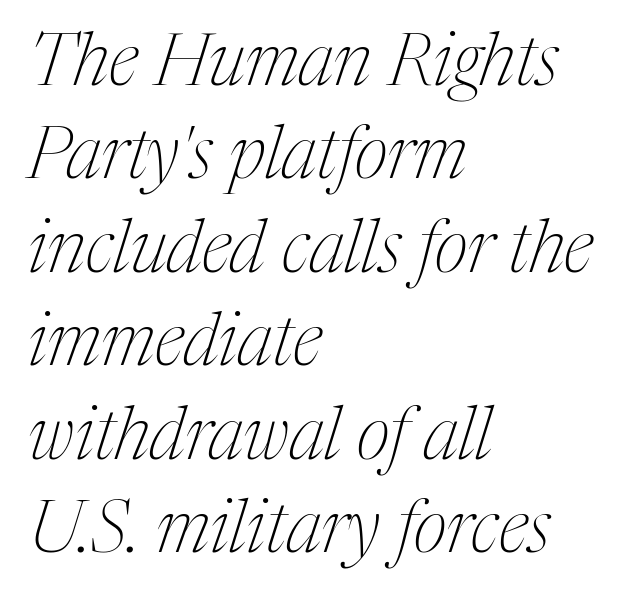
The image shows 73 px thin, condensed serif type, italic (leaning right); set left-aligned, normal line spacing (1.28x), normal letter spacing, not underlined; medium stroke contrast and a medium x-height.
